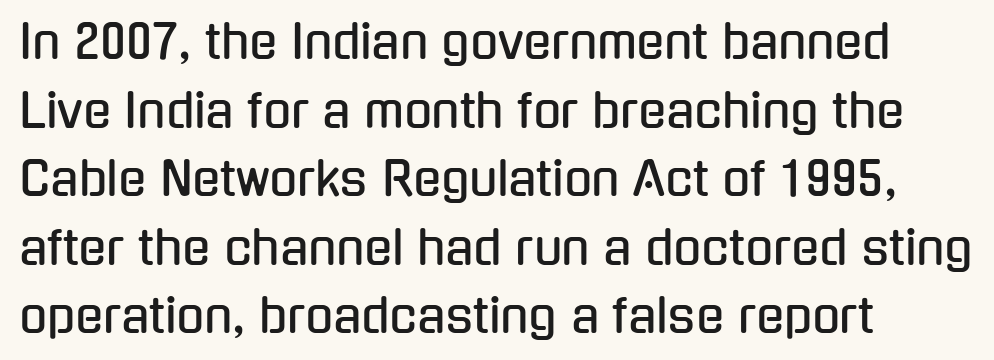
The image shows 46 px condensed sans-serif type, upright; set left-aligned, normal line spacing (1.49x), normal letter spacing, not underlined; low stroke contrast and a medium x-height.
